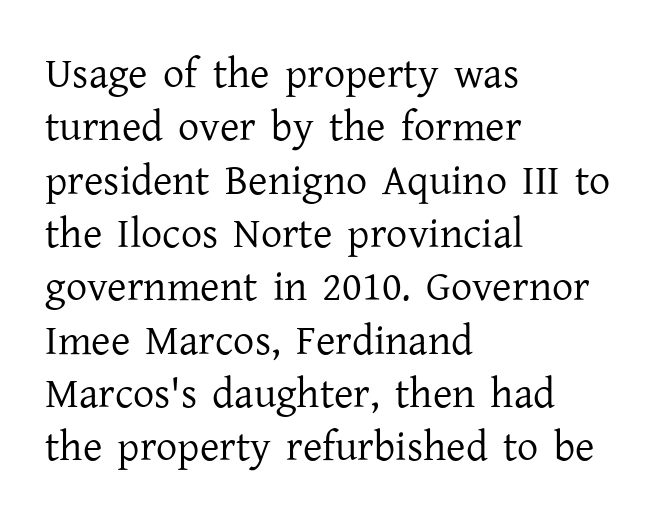
{"serif": "yes", "italic": "no", "bold": "no", "weight": "regular", "width": "normal", "stroke_contrast": "low", "x_height": "medium", "monospaced": "no", "underline": "no", "align": "left", "line_spacing": "normal", "line_spacing_ratio": 1.27, "letter_spacing": "normal", "letter_spacing_em": 0.0, "glyph_px": 42}
